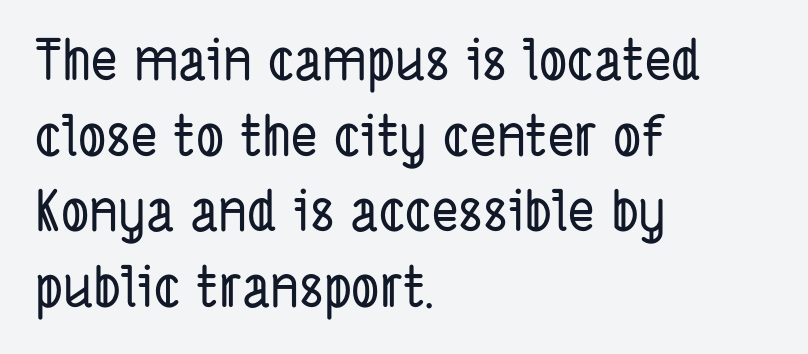
The image shows 56 px condensed sans-serif type; set left-aligned, normal line spacing (1.35x), normal letter spacing, not underlined; low stroke contrast and a medium x-height.
